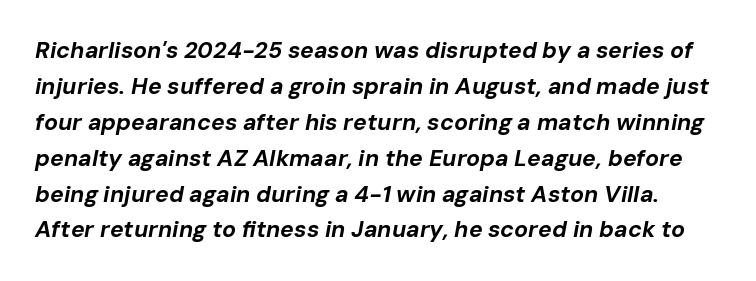
{"italic": "yes", "lean": "right", "slant_degrees": 10, "bold": "yes", "underline": "no", "line_spacing": "normal", "line_spacing_ratio": 1.56, "letter_spacing": "normal", "letter_spacing_em": 0.0, "glyph_px": 23}
